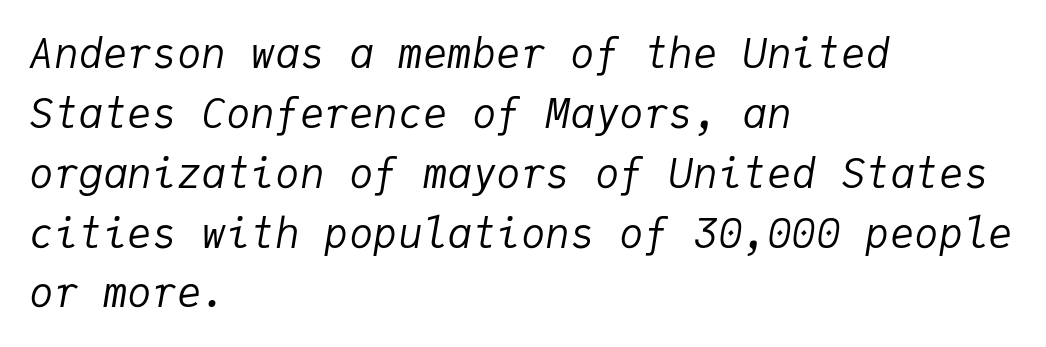
Q: Is the text bold? A: No.
Q: Is the text italic (slanted)? A: Yes, it leans right by about 9 degrees.
Q: Is the text underlined? A: No.
Q: How is the paragraph aligned? A: Left-aligned.
Q: Is the spacing between letters normal or unusually wide? A: Normal.
Q: Is the spacing between lines tight, normal or loose? A: Normal.
Q: Width (condensed, normal, or wide)? A: Normal.
Q: Stroke contrast? A: Low.
Q: x-height? A: Medium.
Q: Monospaced? A: Yes.
